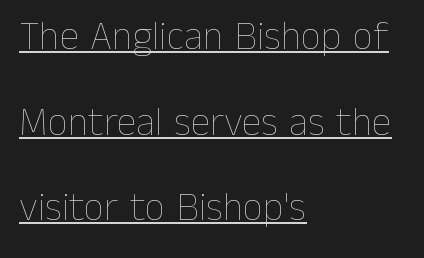
Interline gaps are noticeably wide in this sample. Posture: upright roman. Underlining? Definitely there. A typesetter would call this proportional, since set widths differ per character. Caption: multi-line text, flush left, ragged right. A typesetter would call this zero additional tracking.
